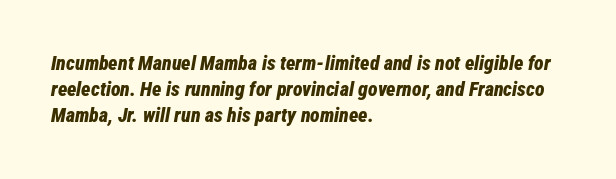
{"italic": "yes", "lean": "right", "slant_degrees": 12, "bold": "yes", "underline": "no", "align": "left", "line_spacing": "normal", "line_spacing_ratio": 1.31, "letter_spacing": "normal", "letter_spacing_em": 0.0, "glyph_px": 20}
